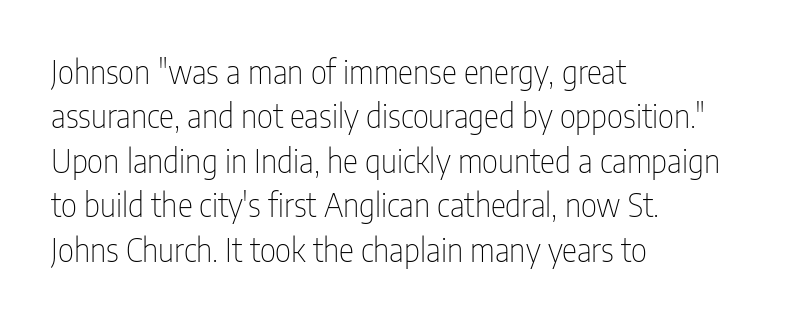
{"serif": "no", "italic": "no", "bold": "no", "weight": "thin", "width": "condensed", "stroke_contrast": "low", "x_height": "medium", "monospaced": "no", "underline": "no", "align": "left", "line_spacing": "normal", "line_spacing_ratio": 1.39, "letter_spacing": "normal", "letter_spacing_em": 0.0, "glyph_px": 32}
